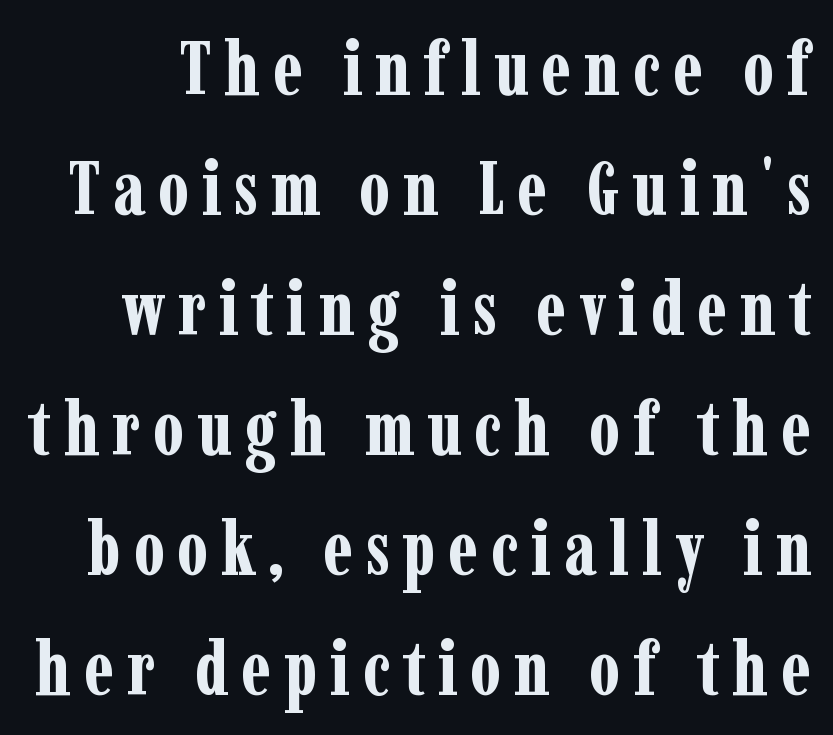
The image shows 75 px bold, condensed serif type, upright; set normal line spacing (1.6x), not underlined; low stroke contrast and a medium x-height.
